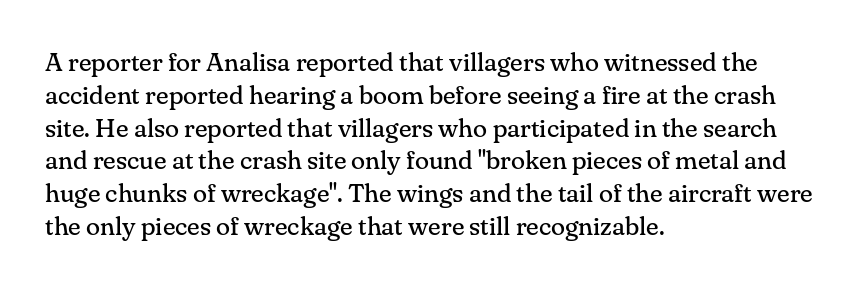
Q: Is the text bold? A: No.
Q: Is the text italic (slanted)? A: No, it is upright.
Q: Is the text underlined? A: No.
Q: How is the paragraph aligned? A: Left-aligned.
Q: Is the spacing between letters normal or unusually wide? A: Normal.
Q: Is the spacing between lines tight, normal or loose? A: Normal.
